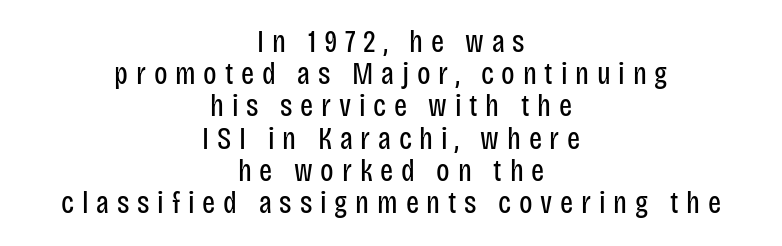
Q: Is the text bold? A: No.
Q: Is the text italic (slanted)? A: No, it is upright.
Q: Is the typeface a serif or a sans-serif typeface? A: Sans-serif.
Q: Is the text underlined? A: No.
Q: How is the paragraph aligned? A: Centered.
Q: Is the spacing between letters normal or unusually wide? A: Unusually wide.
Q: Is the spacing between lines tight, normal or loose? A: Tight.
Q: Width (condensed, normal, or wide)? A: Condensed.
Q: Stroke contrast? A: Low.
Q: x-height? A: Large.
Q: Monospaced? A: No.
